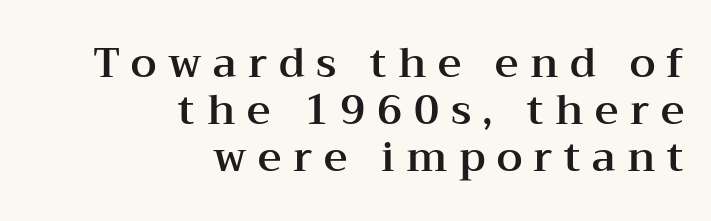
The image shows 41 px wide serif type, upright; set right-aligned, tight line spacing (1.15x), unusually wide letter spacing (+0.28 em), not underlined; medium stroke contrast and a medium x-height.
